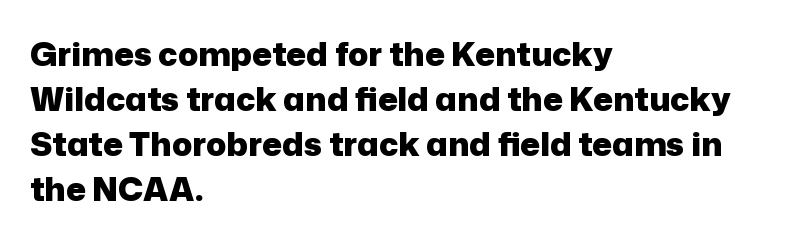
The image shows 33 px heavy sans-serif type, upright; set left-aligned, normal line spacing (1.36x), normal letter spacing, not underlined; low stroke contrast and a medium x-height.
